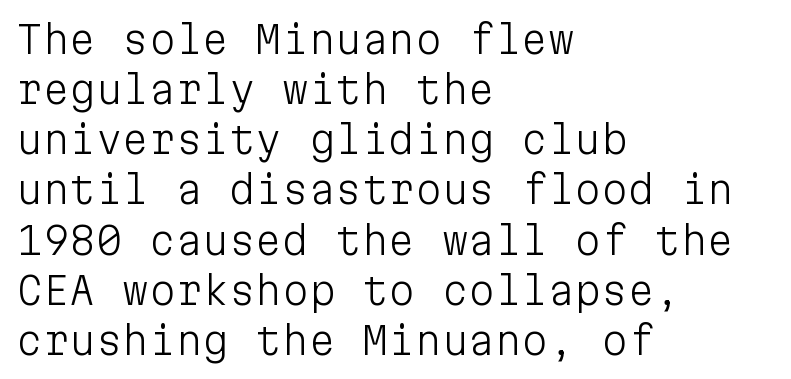
The image shows 38 px light sans-serif type, upright, monospaced; set left-aligned, normal line spacing (1.32x), normal letter spacing, not underlined; low stroke contrast and a medium x-height.
